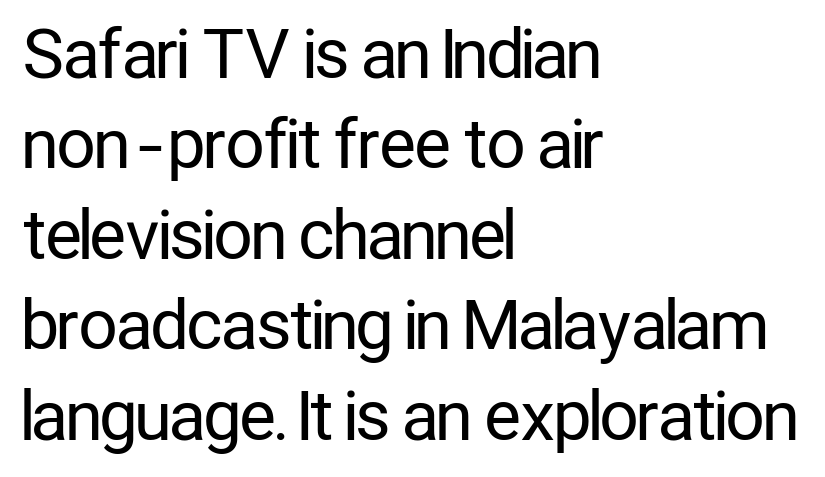
{"serif": "no", "italic": "no", "bold": "no", "weight": "regular", "width": "condensed", "stroke_contrast": "low", "x_height": "medium", "monospaced": "no", "underline": "no", "align": "left", "line_spacing": "normal", "line_spacing_ratio": 1.33, "letter_spacing": "normal", "letter_spacing_em": 0.0, "glyph_px": 68}
